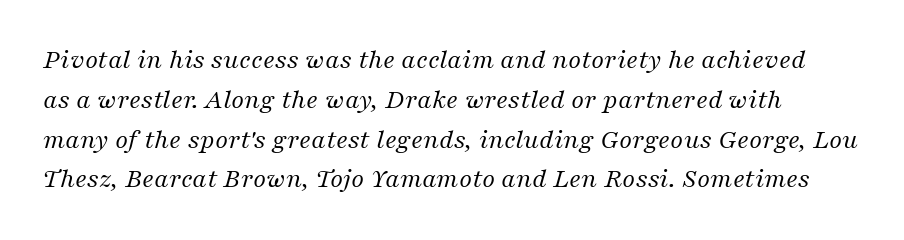
Only glyphs here, with clear space below each row. Caption: standard tracking, unaltered. The text was rendered using a seriffed face with decorative stroke endings. Weight: in the light-to-regular range. Each letter keeps its own natural width here, so spacing adapts to shape. The rendering uses a moderate line-height, typical for paragraphs.
